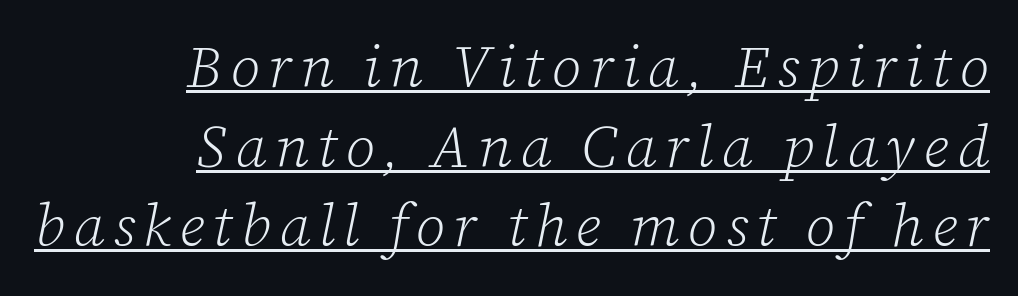
{"serif": "yes", "italic": "yes", "lean": "right", "slant_degrees": 12, "bold": "no", "weight": "light", "width": "normal", "stroke_contrast": "low", "x_height": "medium", "monospaced": "no", "underline": "yes", "align": "right", "line_spacing": "normal", "line_spacing_ratio": 1.35, "glyph_px": 59}
